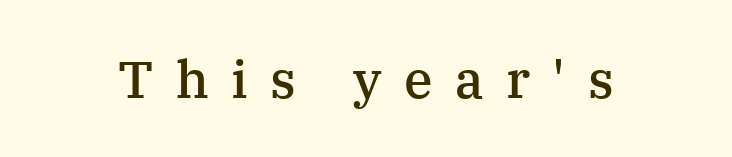
{"serif": "yes", "italic": "no", "bold": "semi", "weight": "semibold", "width": "normal", "stroke_contrast": "medium", "x_height": "medium", "monospaced": "no", "underline": "no", "letter_spacing": "wide", "letter_spacing_em": 0.43, "glyph_px": 52}
